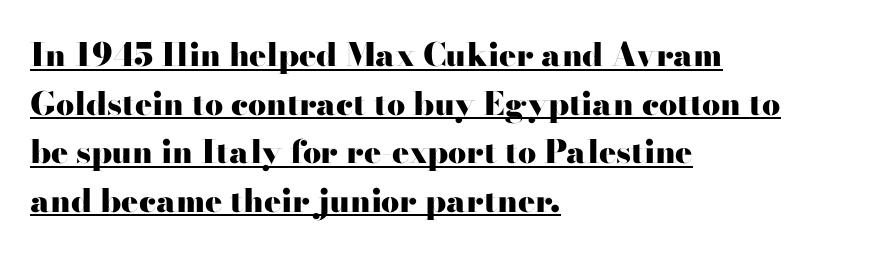
Q: Is the text bold? A: Yes.
Q: Is the text italic (slanted)? A: No, it is upright.
Q: Is the typeface a serif or a sans-serif typeface? A: Serif.
Q: Is the text underlined? A: Yes.
Q: How is the paragraph aligned? A: Left-aligned.
Q: Is the spacing between letters normal or unusually wide? A: Normal.
Q: Is the spacing between lines tight, normal or loose? A: Normal.
Q: Width (condensed, normal, or wide)? A: Wide.
Q: Stroke contrast? A: High.
Q: x-height? A: Small.
Q: Monospaced? A: No.
